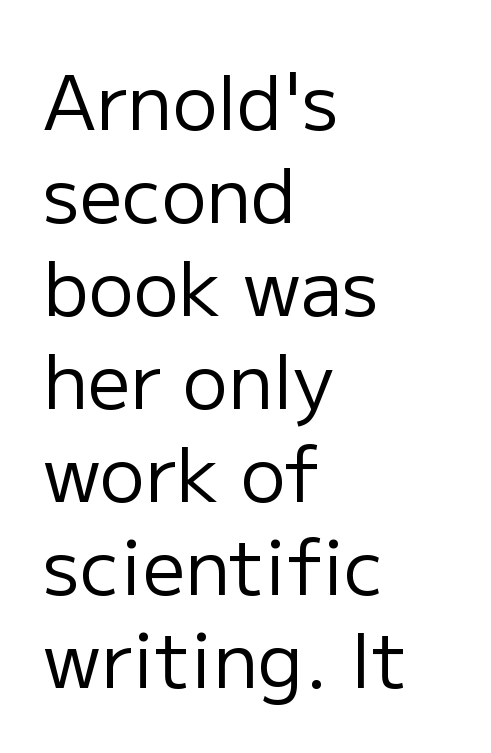
Q: Is the text bold? A: No.
Q: Is the text italic (slanted)? A: No, it is upright.
Q: Is the typeface a serif or a sans-serif typeface? A: Sans-serif.
Q: Is the text underlined? A: No.
Q: How is the paragraph aligned? A: Left-aligned.
Q: Is the spacing between letters normal or unusually wide? A: Normal.
Q: Width (condensed, normal, or wide)? A: Normal.
Q: Stroke contrast? A: Low.
Q: x-height? A: Medium.
Q: Monospaced? A: No.
